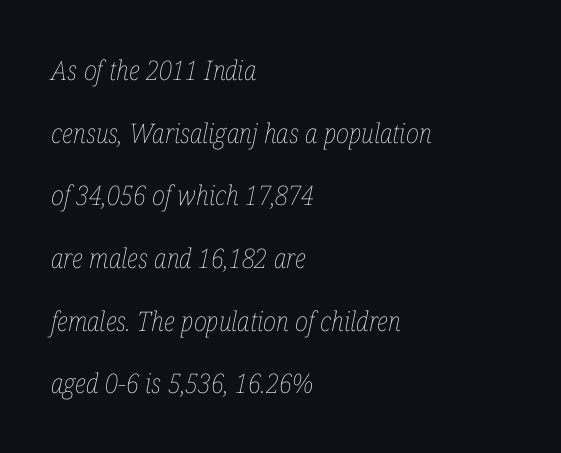
The image shows 27 px text type, italic (leaning right); set left-aligned, loose line spacing (2.32x), normal letter spacing, not underlined.
